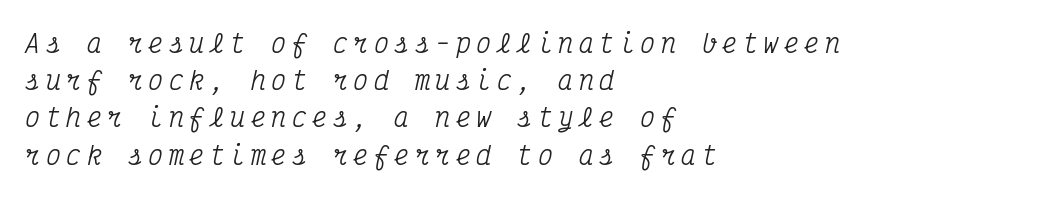
{"italic": "yes", "lean": "right", "slant_degrees": 12, "underline": "no", "align": "left", "line_spacing": "normal", "line_spacing_ratio": 1.49, "letter_spacing": "wide", "letter_spacing_em": 0.22, "glyph_px": 25}
